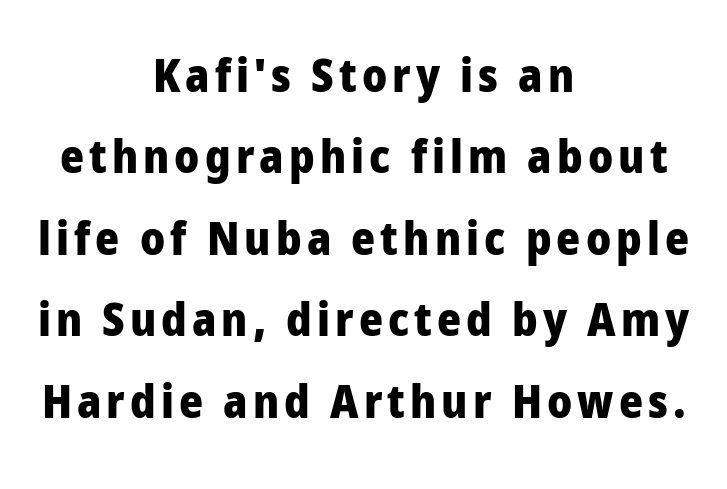
{"serif": "no", "italic": "no", "bold": "yes", "weight": "heavy", "width": "normal", "stroke_contrast": "low", "x_height": "medium", "monospaced": "no", "underline": "no", "align": "center", "line_spacing_ratio": 1.77, "glyph_px": 46}
